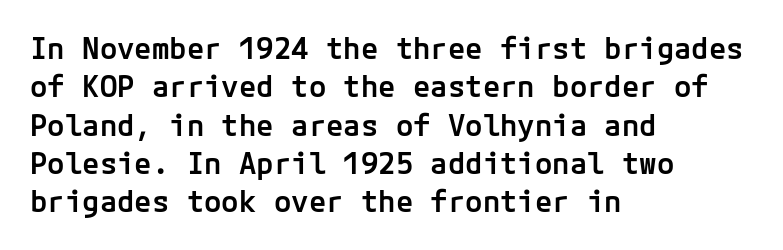
The image shows 29 px semibold sans-serif type, upright; set left-aligned, normal line spacing (1.32x), normal letter spacing, not underlined; low stroke contrast and a medium x-height.
